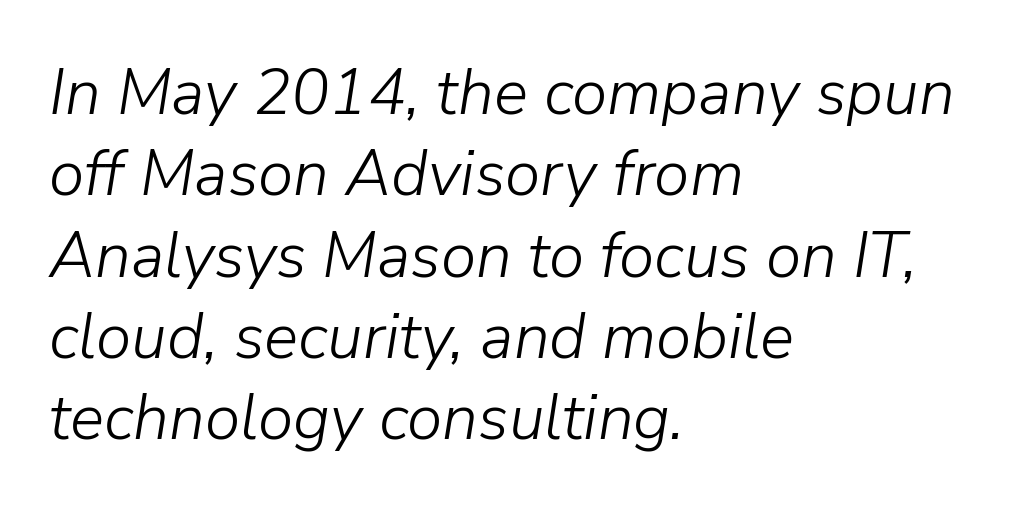
{"italic": "yes", "lean": "right", "slant_degrees": 9, "bold": "no", "weight": "light", "width": "normal", "stroke_contrast": "low", "x_height": "medium", "monospaced": "no", "underline": "no", "align": "left", "line_spacing": "normal", "line_spacing_ratio": 1.27, "letter_spacing": "normal", "letter_spacing_em": 0.0, "glyph_px": 64}
